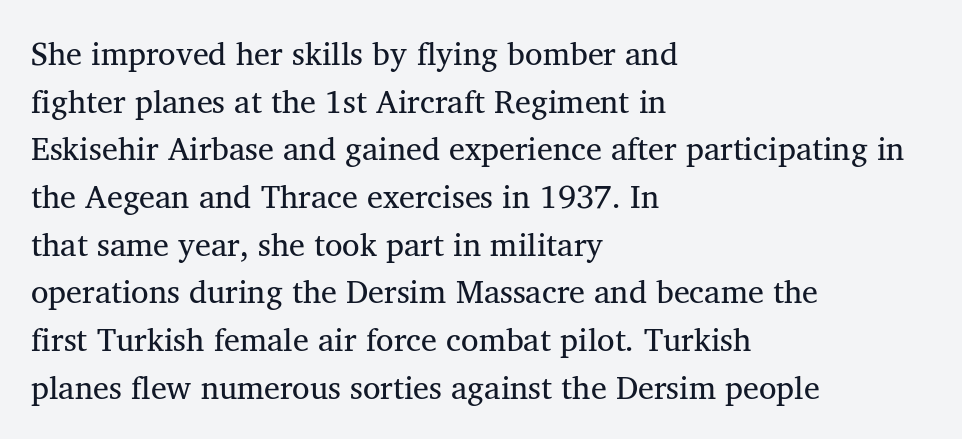
Unlike a clean sans, this face finishes its strokes with serifs. The rendering uses natural spacing where letterforms have individual widths. Is there any slant? The stems are plumb. Nothing heavy about these letters — not bold at all. Is the letter spacing exaggerated? No — it looks like the ordinary default.
